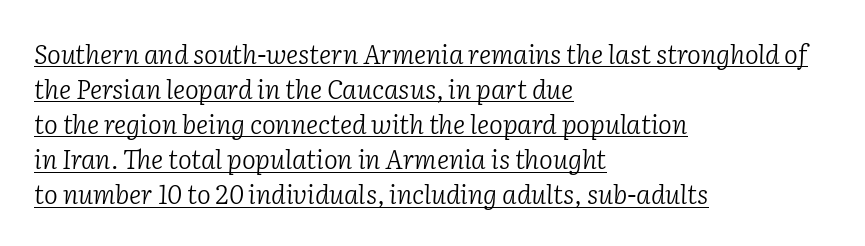
{"italic": "yes", "lean": "right", "slant_degrees": 2, "bold": "no", "underline": "yes", "align": "left", "line_spacing": "normal", "line_spacing_ratio": 1.35, "letter_spacing": "normal", "letter_spacing_em": 0.0, "glyph_px": 26}
